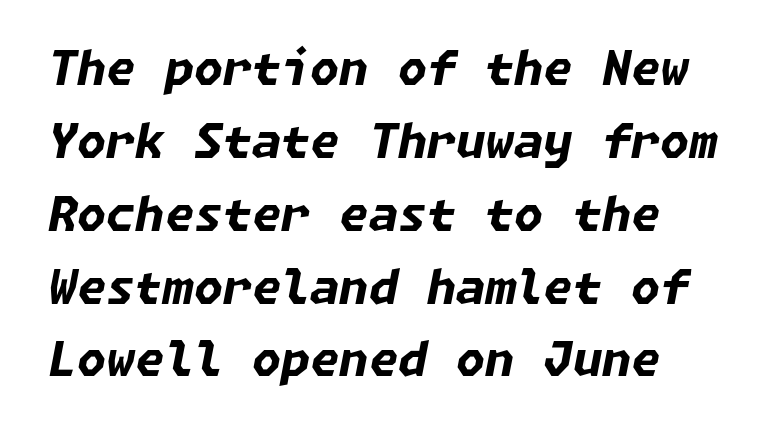
The type is set solid horizontally, with unmodified tracking. Plenty of ink on the page — the face is bold. The rendering uses a moderate line-height, typical for paragraphs. Only glyphs here, with clear space below each row. The axis of the letterforms is tilted away from vertical.
